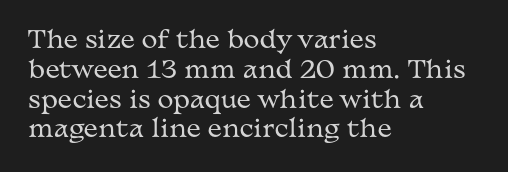
The image shows 24 px text type, upright; set left-aligned, line spacing 1.24x, normal letter spacing, not underlined.
